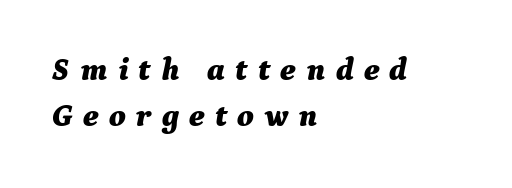
The image shows 32 px bold type, italic (leaning right); set left-aligned, normal line spacing (1.44x), unusually wide letter spacing (+0.32 em), not underlined; medium stroke contrast and a medium x-height.
